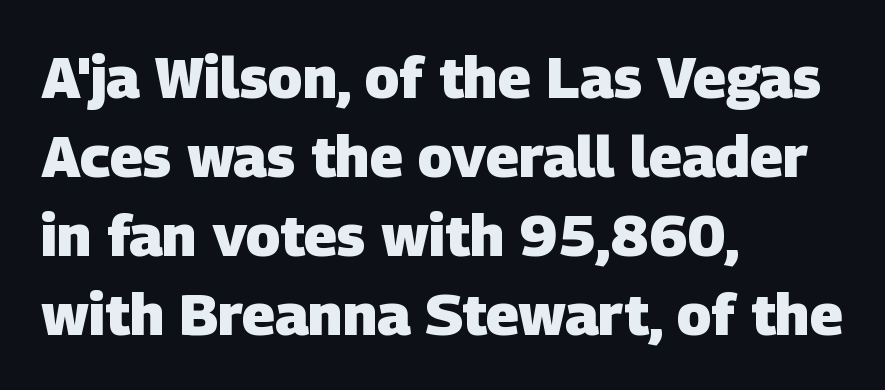
Q: Is the text bold? A: Yes.
Q: Is the typeface a serif or a sans-serif typeface? A: Sans-serif.
Q: Is the text underlined? A: No.
Q: How is the paragraph aligned? A: Left-aligned.
Q: Is the spacing between letters normal or unusually wide? A: Normal.
Q: Is the spacing between lines tight, normal or loose? A: Normal.
Q: Width (condensed, normal, or wide)? A: Normal.
Q: Stroke contrast? A: Low.
Q: x-height? A: Large.
Q: Monospaced? A: No.
